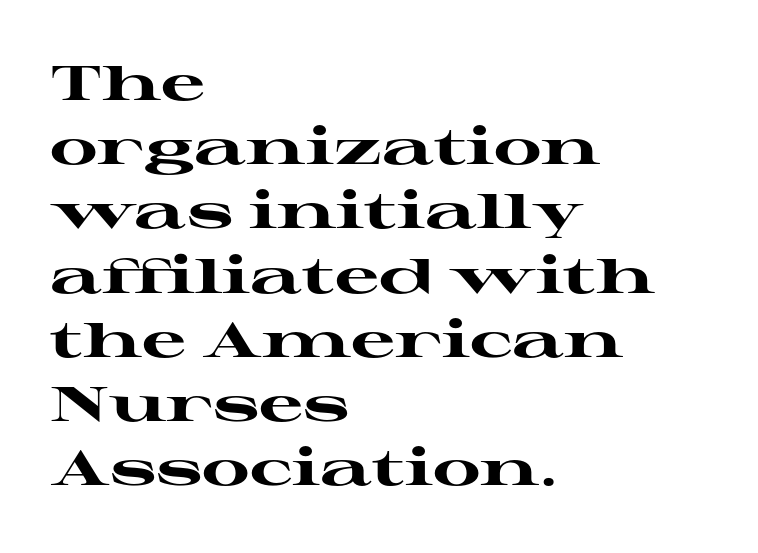
The passage is arranged the way most books set body copy — flush left. The lettering stays uniformly vertical, giving the passage a roman look. Summary of vertical rhythm: regular, with standard interline spacing. Proportional: the letters do not fall into vertical columns.
